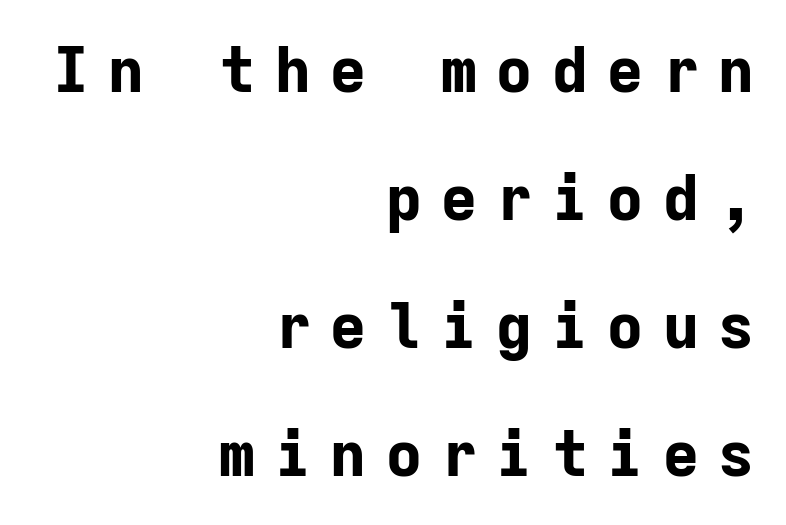
Reading down the column, the eye jumps a long way to each next line. The characters display no serif detailing; their extremities are plain. A clean baseline with only descenders dipping below it. Between one letter and the next there's a generous, obvious gap. Spacing verdict: monospaced, one width for all characters. Upright lettering throughout.
